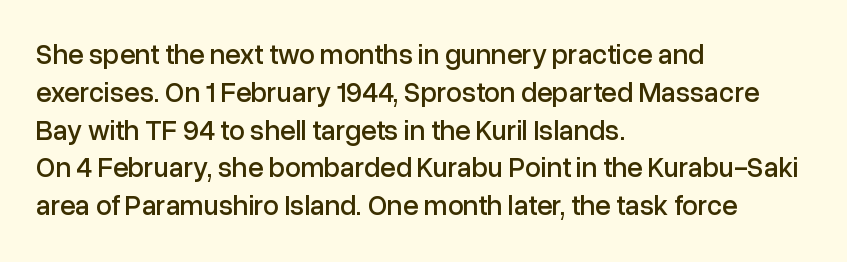
Posture: vertical. Standard letterfit; no display-style spreading of the glyphs. The zone under the glyphs is completely vacant. Each letter keeps its own natural width here, so spacing adapts to shape.
